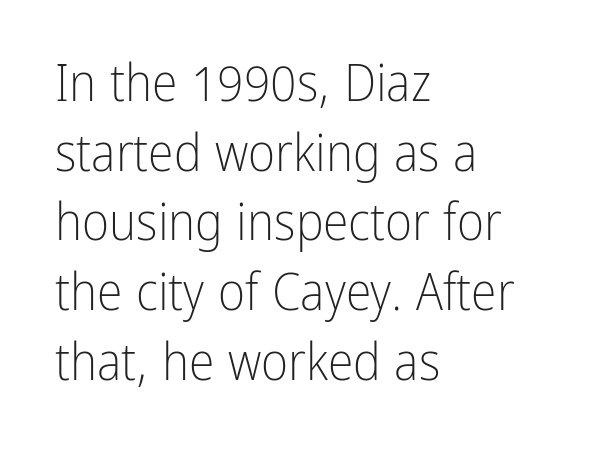
The image shows 52 px light, condensed sans-serif type, upright; set left-aligned, normal line spacing (1.34x), normal letter spacing, not underlined; low stroke contrast and a medium x-height.
